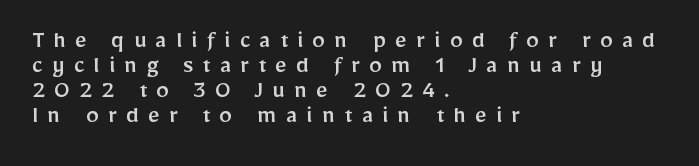
Does the leading feel generous? Not at all — it's pinched. Loose tracking; the words dissolve into strings of separated letters. The specimen reads as upright at a glance. Anything drawn beneath the words? Only blank space. Left-aligned paragraph, ragged on the right.
